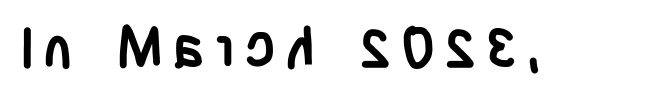
{"serif": "no", "italic": "no", "bold": "yes", "weight": "semibold", "width": "condensed", "stroke_contrast": "low", "x_height": "large", "monospaced": "no", "underline": "no", "glyph_px": 56}
